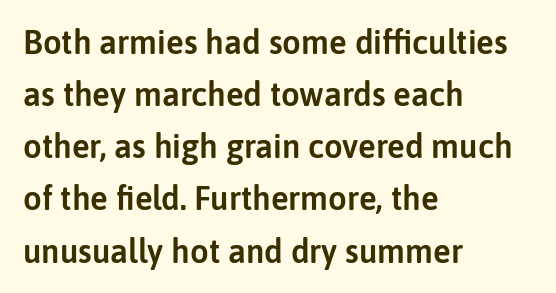
Q: Is the text italic (slanted)? A: No, it is upright.
Q: Is the typeface a serif or a sans-serif typeface? A: Sans-serif.
Q: Is the text underlined? A: No.
Q: How is the paragraph aligned? A: Left-aligned.
Q: Is the spacing between letters normal or unusually wide? A: Normal.
Q: Is the spacing between lines tight, normal or loose? A: Normal.
Q: Width (condensed, normal, or wide)? A: Normal.
Q: Stroke contrast? A: Low.
Q: x-height? A: Medium.
Q: Monospaced? A: No.
